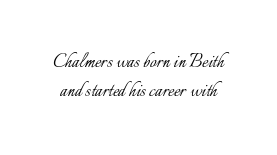
{"bold": "no", "underline": "no", "line_spacing": "normal", "line_spacing_ratio": 1.25, "letter_spacing": "normal", "letter_spacing_em": 0.0, "glyph_px": 23}
